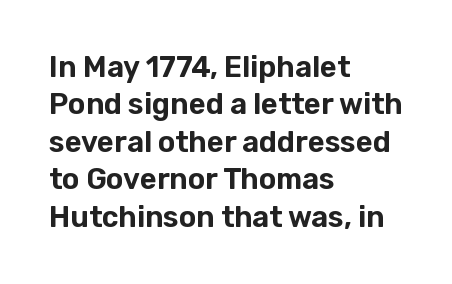
The image shows 29 px sans-serif type, upright; set left-aligned, normal line spacing (1.29x), normal letter spacing, not underlined; low stroke contrast and a medium x-height.
